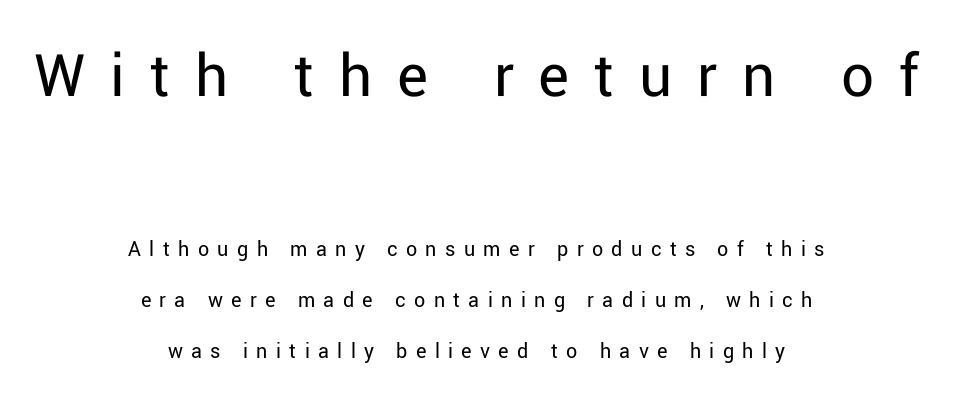
Q: Is the text bold? A: No.
Q: Is the text italic (slanted)? A: No, it is upright.
Q: Is the typeface a serif or a sans-serif typeface? A: Sans-serif.
Q: Is the text underlined? A: No.
Q: How is the paragraph aligned? A: Centered.
Q: Is the spacing between letters normal or unusually wide? A: Unusually wide.
Q: Is the spacing between lines tight, normal or loose? A: Loose.
Q: Which block of text is set in a larger size, the first (top) or the second (bottom)? A: The first (top) one.
Q: Width (condensed, normal, or wide)? A: Normal.
Q: Stroke contrast? A: Low.
Q: x-height? A: Medium.
Q: Monospaced? A: No.
